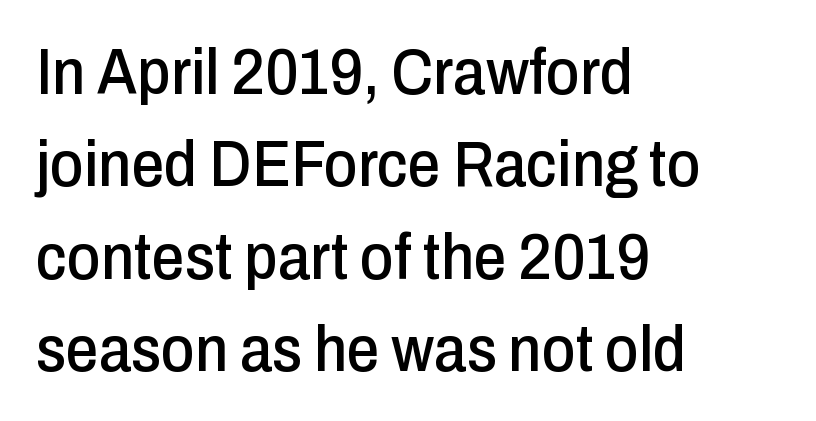
Q: Is the text italic (slanted)? A: No, it is upright.
Q: Is the typeface a serif or a sans-serif typeface? A: Sans-serif.
Q: Is the text underlined? A: No.
Q: How is the paragraph aligned? A: Left-aligned.
Q: Is the spacing between letters normal or unusually wide? A: Normal.
Q: Is the spacing between lines tight, normal or loose? A: Normal.
Q: Width (condensed, normal, or wide)? A: Condensed.
Q: Stroke contrast? A: Low.
Q: x-height? A: Medium.
Q: Monospaced? A: No.
